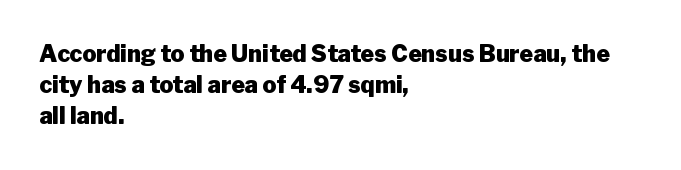
Q: Is the text bold? A: Yes.
Q: Is the text italic (slanted)? A: No, it is upright.
Q: Is the text underlined? A: No.
Q: How is the paragraph aligned? A: Left-aligned.
Q: Is the spacing between letters normal or unusually wide? A: Normal.
Q: Is the spacing between lines tight, normal or loose? A: Normal.
